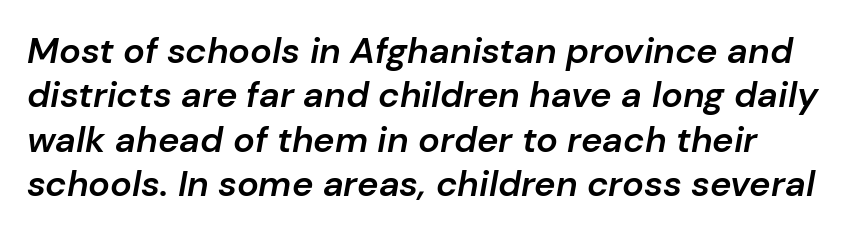
The image shows 36 px semibold type, italic (leaning right); set line spacing 1.23x, normal letter spacing, not underlined; low stroke contrast and a medium x-height.
